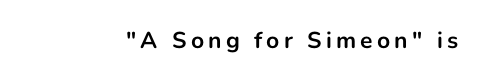
The image shows 23 px bold type, upright; set not underlined.
